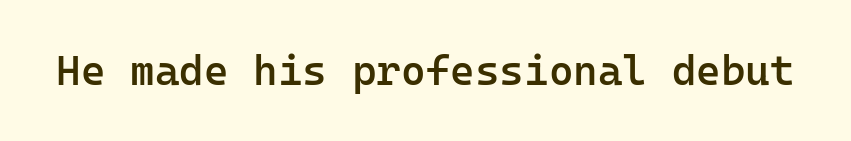
Do the characters align in a grid? Yes, the font is monospaced. Type without underlining. The line texture is even and compact thanks to regular tracking. These words are printed semibold, heavier than regular yet not bold. You can tell from the bare stems that sans-serif type was used. The font's upright variant was chosen for this text.
